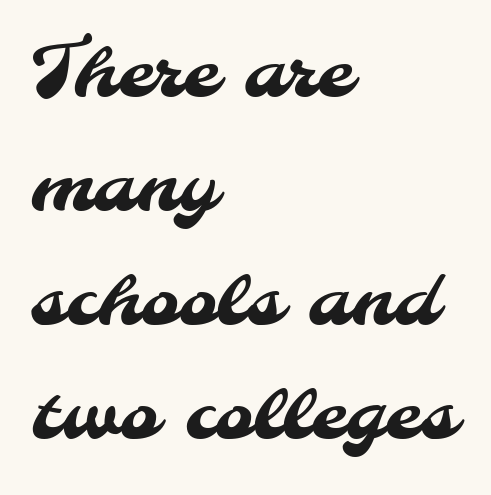
{"serif": "no", "width": "normal", "stroke_contrast": "medium", "x_height": "small", "monospaced": "no", "underline": "no", "align": "left", "line_spacing": "normal", "line_spacing_ratio": 1.54, "letter_spacing": "normal", "letter_spacing_em": 0.0, "glyph_px": 74}
